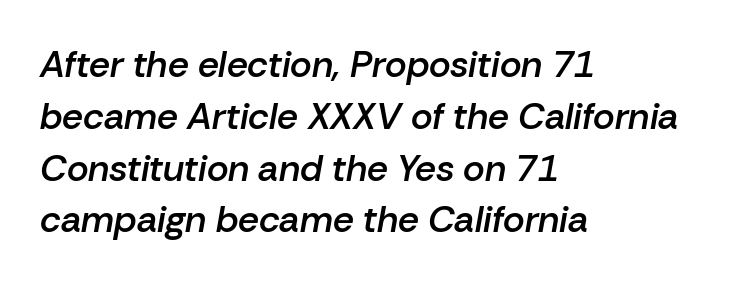
{"italic": "yes", "lean": "right", "slant_degrees": 10, "bold": "semi", "weight": "semibold", "width": "normal", "stroke_contrast": "low", "x_height": "medium", "monospaced": "no", "underline": "no", "align": "left", "line_spacing": "normal", "line_spacing_ratio": 1.4, "letter_spacing": "normal", "letter_spacing_em": 0.0, "glyph_px": 37}
